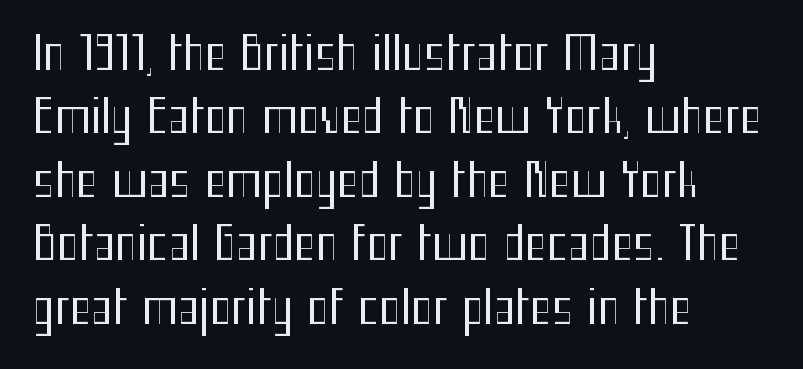
Q: Is the text bold? A: No.
Q: Is the text italic (slanted)? A: No, it is upright.
Q: Is the typeface a serif or a sans-serif typeface? A: Sans-serif.
Q: Is the text underlined? A: No.
Q: How is the paragraph aligned? A: Left-aligned.
Q: Is the spacing between letters normal or unusually wide? A: Normal.
Q: Is the spacing between lines tight, normal or loose? A: Normal.
Q: Width (condensed, normal, or wide)? A: Condensed.
Q: Stroke contrast? A: Medium.
Q: x-height? A: Medium.
Q: Monospaced? A: No.
